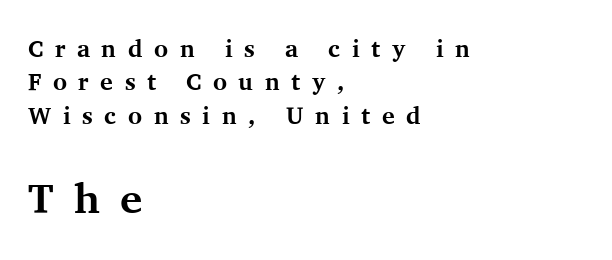
Q: Is the text bold? A: Yes.
Q: Is the text italic (slanted)? A: No, it is upright.
Q: Is the typeface a serif or a sans-serif typeface? A: Serif.
Q: Is the text underlined? A: No.
Q: How is the paragraph aligned? A: Left-aligned.
Q: Is the spacing between letters normal or unusually wide? A: Unusually wide.
Q: Is the spacing between lines tight, normal or loose? A: Normal.
Q: Which block of text is set in a larger size, the first (top) or the second (bottom)? A: The second (bottom) one.
Q: Width (condensed, normal, or wide)? A: Normal.
Q: Stroke contrast? A: Medium.
Q: x-height? A: Medium.
Q: Monospaced? A: No.
